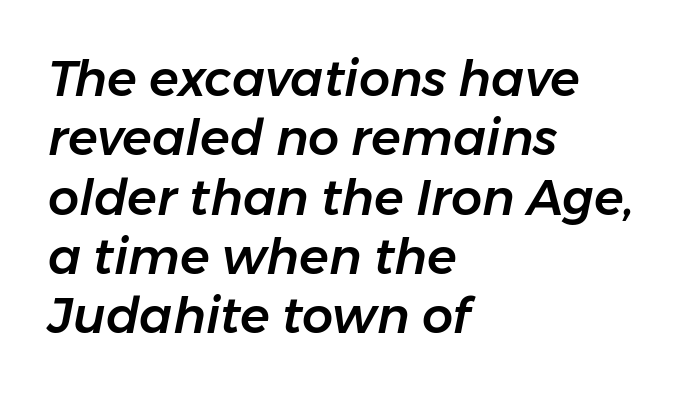
The lines are quadded left. The face used here is rendered with its standard letterfit. The axis of the letterforms is tilted away from vertical. Character widths vary here, with narrow letters taking less room than wide ones. The gap between lines stays unmarked.
